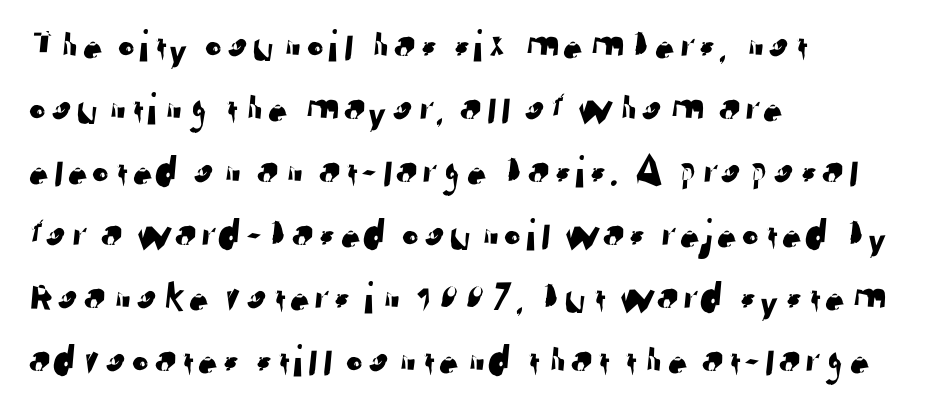
Descenders are the only things crossing below the line. Regular leading. Unlike a traditional serif, this face leaves its strokes unadorned. Students, note that the glyphs here touch the page at normal intervals. Horizontal alignment here is leftward, the default for most running prose. Here the designer chose a conventional face with non-uniform glyph widths.
